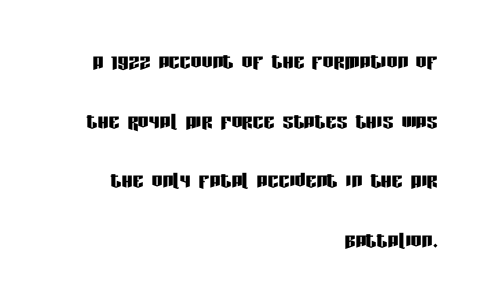
Reading down the column, the eye jumps a long way to each next line. The face used here is rendered with its standard letterfit. All the whitespace from short lines collects on the left. Every stem runs plumb, perpendicular to the baseline. A bare baseline throughout the passage.
